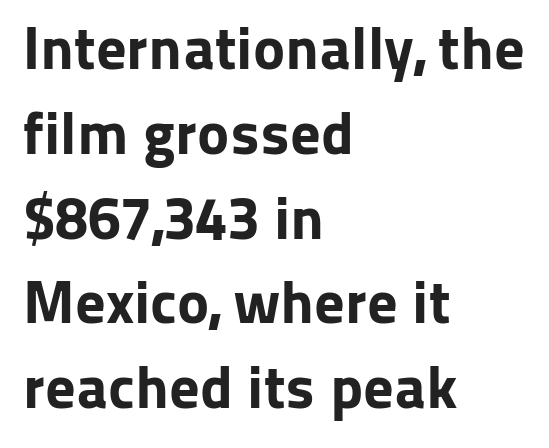
You could call the tracking neutral — neither tight nor loose. The letters advance in unequal steps, a hallmark of proportional type. Is there much room between lines? A standard amount, neither cramped nor airy. How heavy is the stroke? Heavy — this is a bold.
